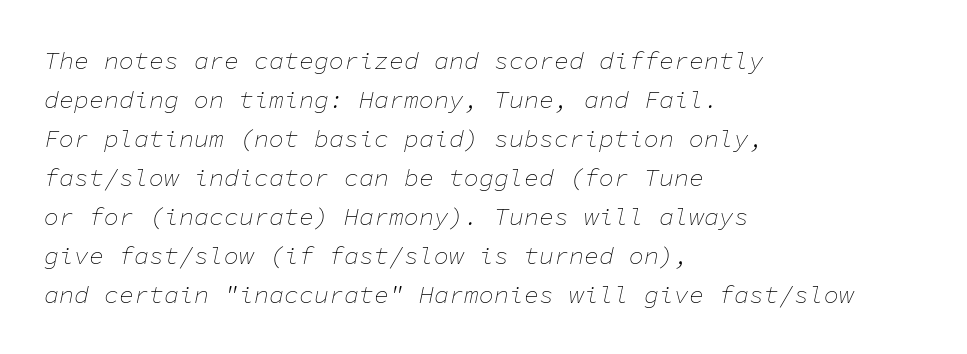
The image shows 25 px text type, italic (leaning right); set left-aligned, normal line spacing (1.56x), normal letter spacing, not underlined.
